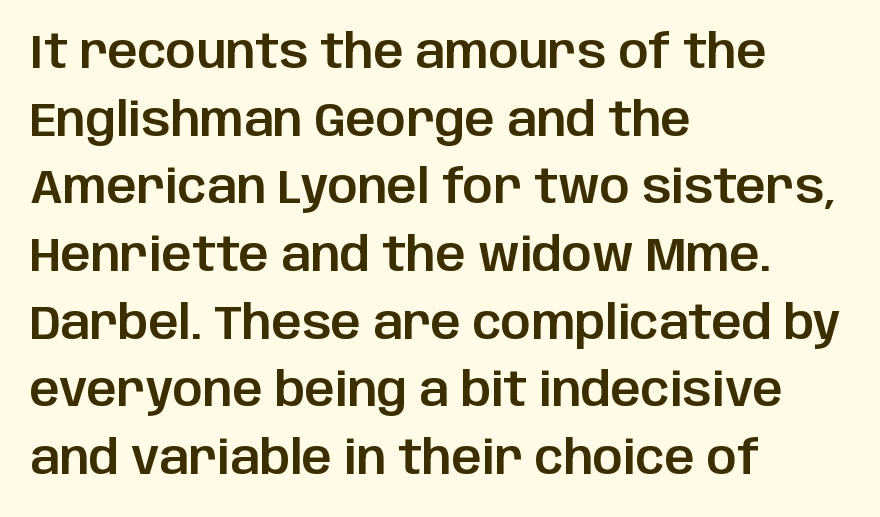
The image shows 47 px sans-serif type, upright; set left-aligned, normal line spacing (1.44x), normal letter spacing, not underlined; low stroke contrast and a large x-height.
